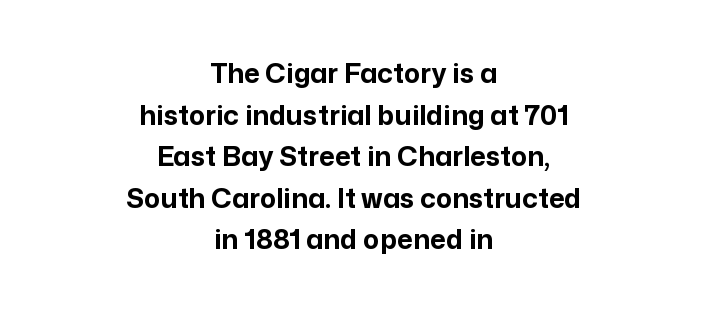
No word sits above an underline. Characters follow at the spacing the type designer built in. What weight is shown? A full bold with thick strokes. Notice how descenders clear the ascenders below comfortably — that's standard leading. Short and long lines alike share a common midpoint. Upright lettering throughout.
